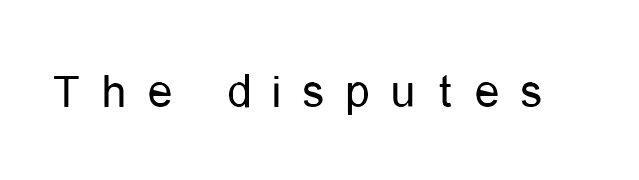
Grotesque or geometric, the face here clearly has no serifs. The typography opts for an upright posture over an oblique one. Letters rest on an invisible, unmarked baseline. This sample has the flowing, uneven cadence of proportional lettering.
